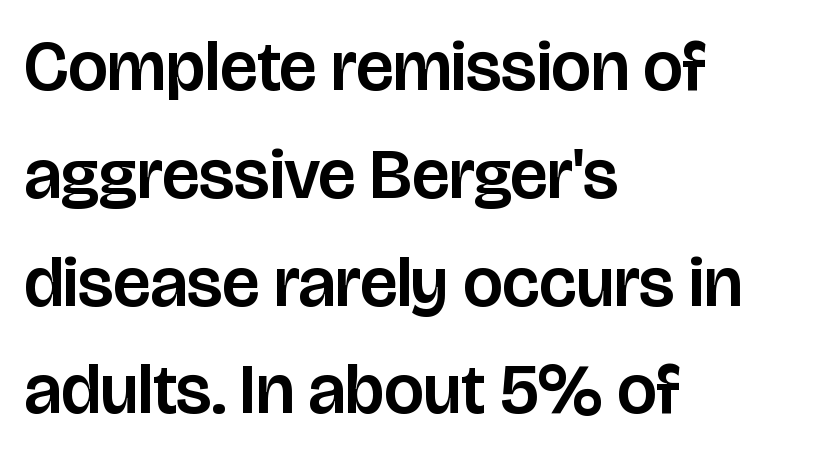
The lines sit at an ordinary, default distance from one another. The space directly below the letters is spotless. Compared with a centered layout, this one pins lines to the left instead. Designer's note — italics off, roman on. Compared with typical body copy, the letter spacing here is the same. Varying glyph widths throughout — classic text-font behaviour.
